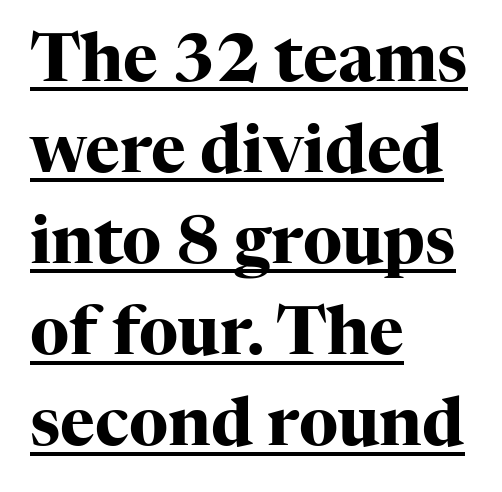
{"serif": "yes", "italic": "no", "bold": "yes", "weight": "heavy", "width": "normal", "stroke_contrast": "high", "x_height": "medium", "monospaced": "no", "underline": "yes", "align": "left", "line_spacing": "normal", "line_spacing_ratio": 1.38, "letter_spacing": "normal", "letter_spacing_em": 0.0, "glyph_px": 66}
